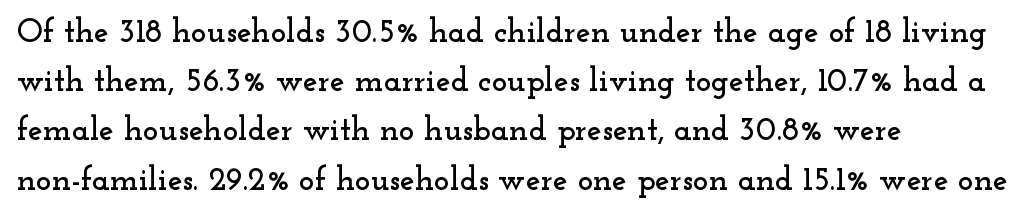
The image shows 33 px wide serif type, upright; set left-aligned, normal line spacing (1.49x), normal letter spacing, not underlined; low stroke contrast and a small x-height.
